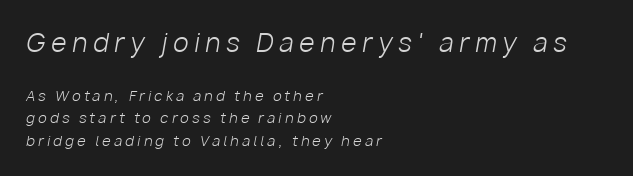
Q: Is the text bold? A: No.
Q: Is the text italic (slanted)? A: Yes, it leans right by about 10 degrees.
Q: Is the text underlined? A: No.
Q: How is the paragraph aligned? A: Left-aligned.
Q: Is the spacing between letters normal or unusually wide? A: Unusually wide.
Q: Is the spacing between lines tight, normal or loose? A: Normal.
Q: Which block of text is set in a larger size, the first (top) or the second (bottom)? A: The first (top) one.
